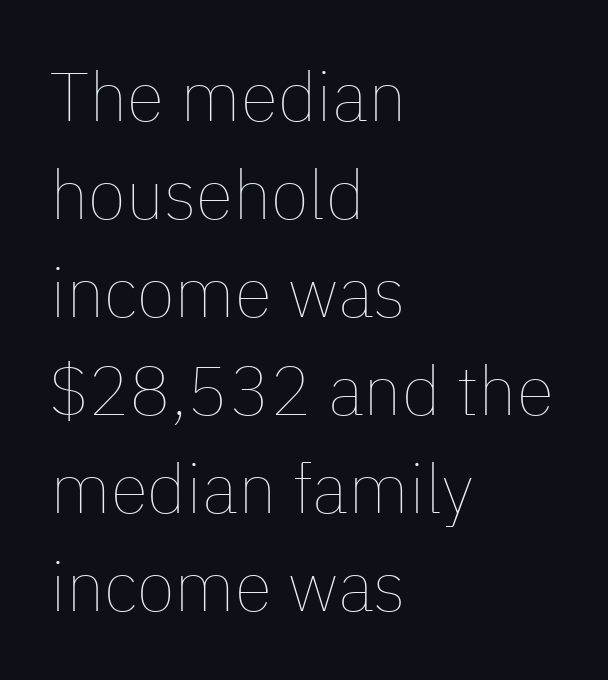
{"italic": "no", "bold": "no", "weight": "thin", "width": "normal", "stroke_contrast": "low", "x_height": "medium", "monospaced": "no", "underline": "no", "align": "left", "line_spacing": "normal", "line_spacing_ratio": 1.42, "letter_spacing": "normal", "letter_spacing_em": 0.0, "glyph_px": 69}
